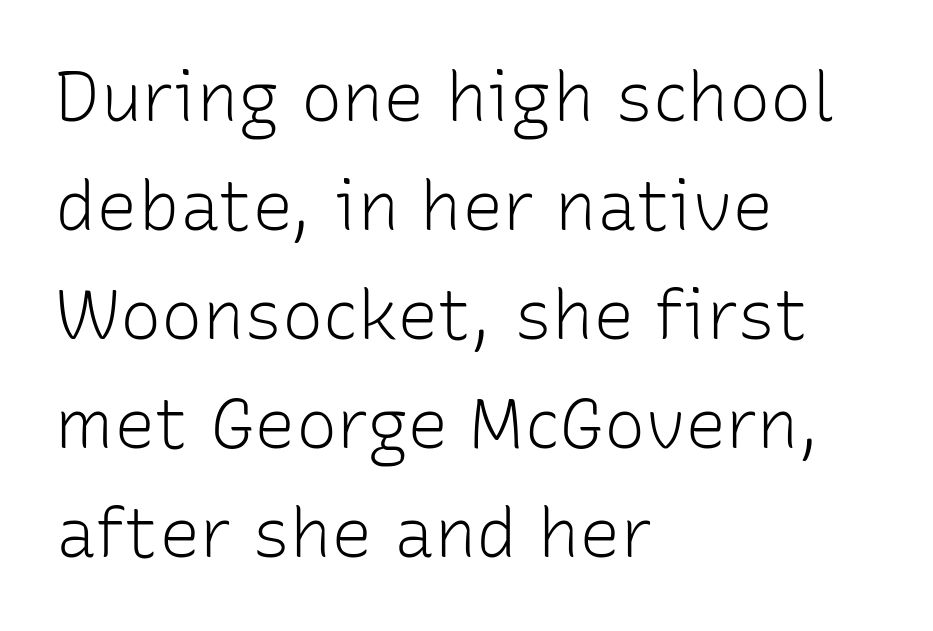
{"serif": "no", "italic": "no", "bold": "no", "weight": "light", "width": "normal", "stroke_contrast": "low", "x_height": "medium", "monospaced": "no", "underline": "no", "align": "left", "line_spacing": "normal", "line_spacing_ratio": 1.58, "letter_spacing": "normal", "letter_spacing_em": 0.0, "glyph_px": 69}
